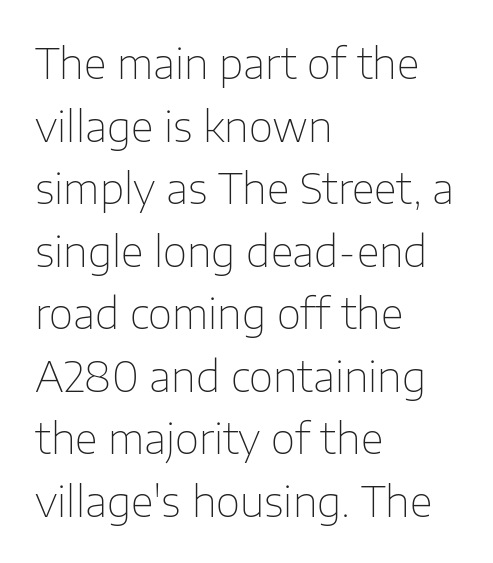
{"serif": "no", "italic": "no", "bold": "no", "weight": "thin", "width": "normal", "stroke_contrast": "low", "x_height": "medium", "monospaced": "no", "underline": "no", "align": "left", "line_spacing": "normal", "line_spacing_ratio": 1.49, "letter_spacing": "normal", "letter_spacing_em": 0.0, "glyph_px": 42}
